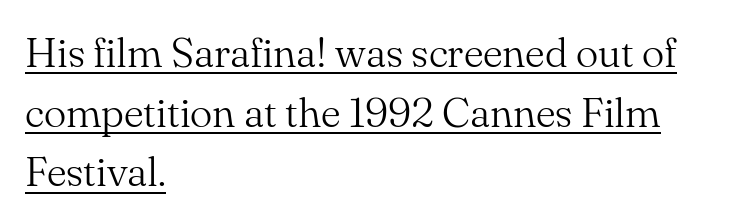
The image shows 42 px light serif type, upright; set left-aligned, normal line spacing (1.42x), normal letter spacing, underlined; medium stroke contrast and a small x-height.
